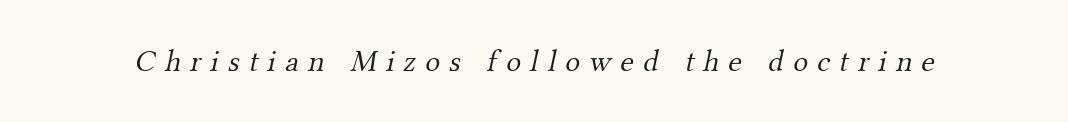
Q: Is the text bold? A: No.
Q: Is the typeface a serif or a sans-serif typeface? A: Serif.
Q: Is the text underlined? A: No.
Q: Is the spacing between letters normal or unusually wide? A: Unusually wide.
Q: Width (condensed, normal, or wide)? A: Normal.
Q: Stroke contrast? A: Medium.
Q: x-height? A: Small.
Q: Monospaced? A: No.
